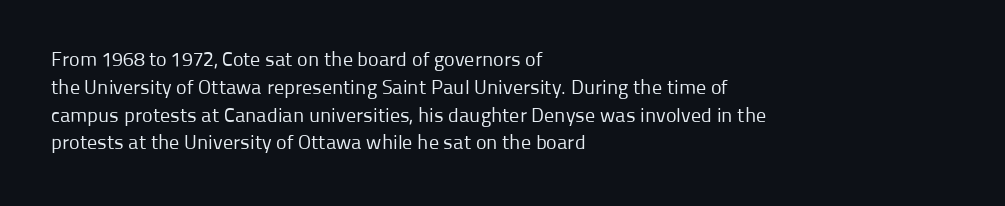
The image shows 20 px text type, upright; set left-aligned, normal line spacing (1.39x), normal letter spacing, not underlined.
